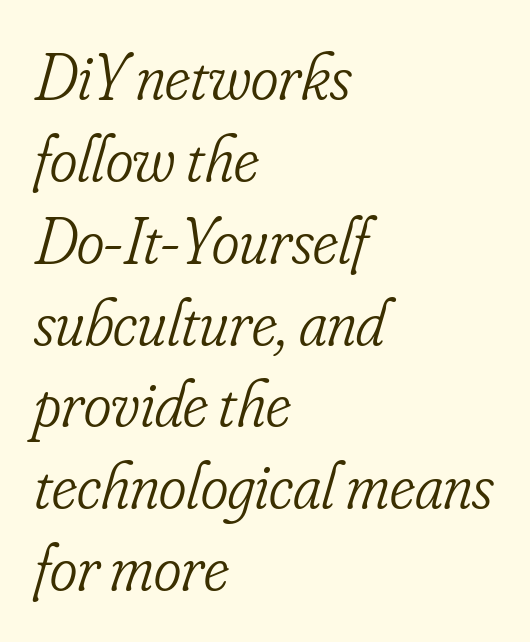
{"serif": "yes", "italic": "yes", "lean": "right", "slant_degrees": 16, "bold": "no", "weight": "light", "width": "condensed", "stroke_contrast": "low", "x_height": "small", "monospaced": "no", "underline": "no", "align": "left", "line_spacing_ratio": 1.24, "letter_spacing": "normal", "letter_spacing_em": 0.0, "glyph_px": 66}
